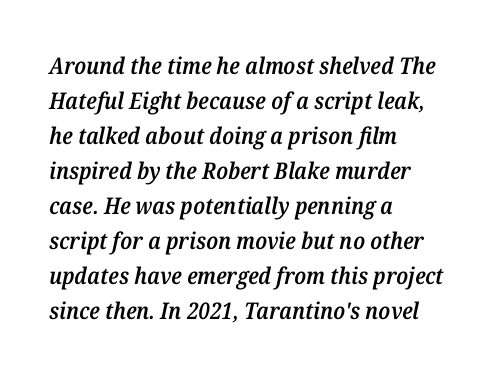
Q: Is the text bold? A: Semi-bold.
Q: Is the text italic (slanted)? A: Yes, it leans right by about 12 degrees.
Q: Is the text underlined? A: No.
Q: How is the paragraph aligned? A: Left-aligned.
Q: Is the spacing between letters normal or unusually wide? A: Normal.
Q: Is the spacing between lines tight, normal or loose? A: Normal.
